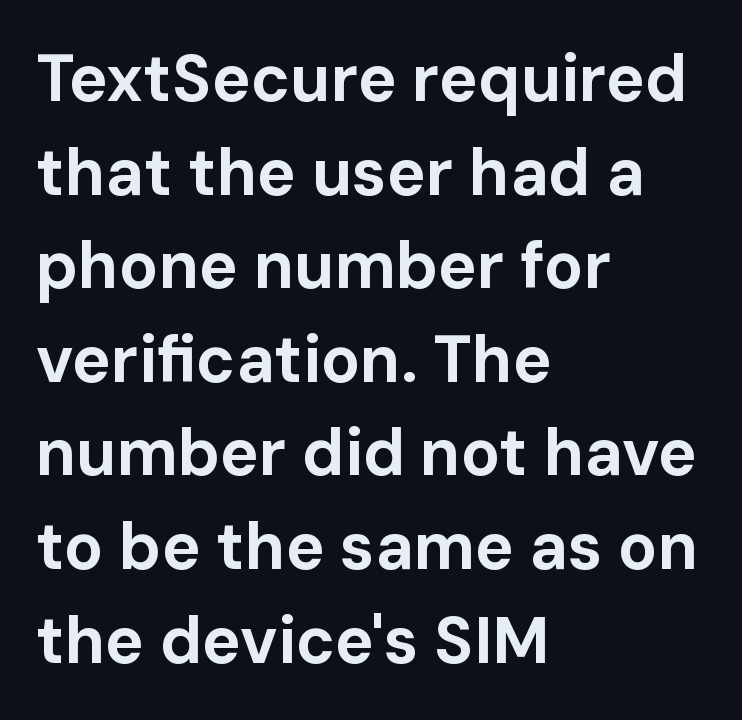
The image shows 65 px bold sans-serif type, upright; set left-aligned, normal line spacing (1.44x), normal letter spacing, not underlined; low stroke contrast and a medium x-height.
